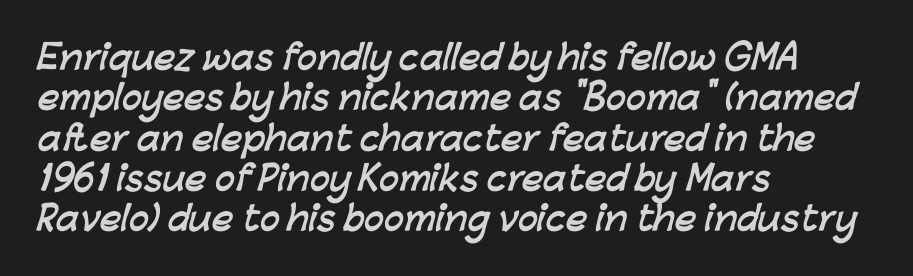
The image shows 33 px semibold sans-serif type; set left-aligned, line spacing 1.22x, normal letter spacing, not underlined; low stroke contrast and a medium x-height.
